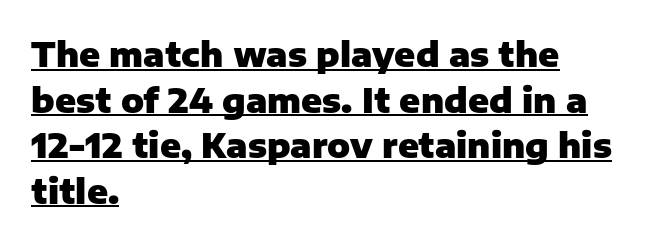
The image shows 34 px heavy sans-serif type, upright; set left-aligned, normal line spacing (1.34x), normal letter spacing, underlined; low stroke contrast and a medium x-height.
